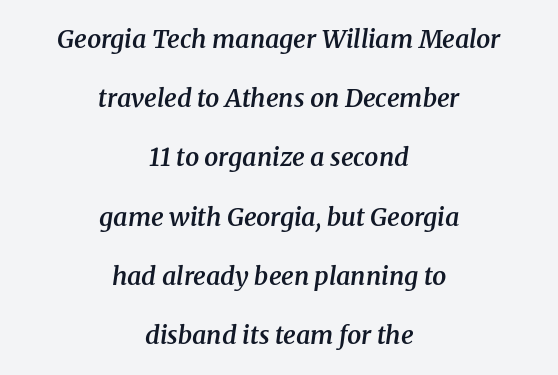
The paragraph has two soft edges and a firm central axis. Each new line begins a long way beneath the previous one. The glyphs have the mass of a demibold cut, below bold. The line texture is even and compact thanks to regular tracking.
